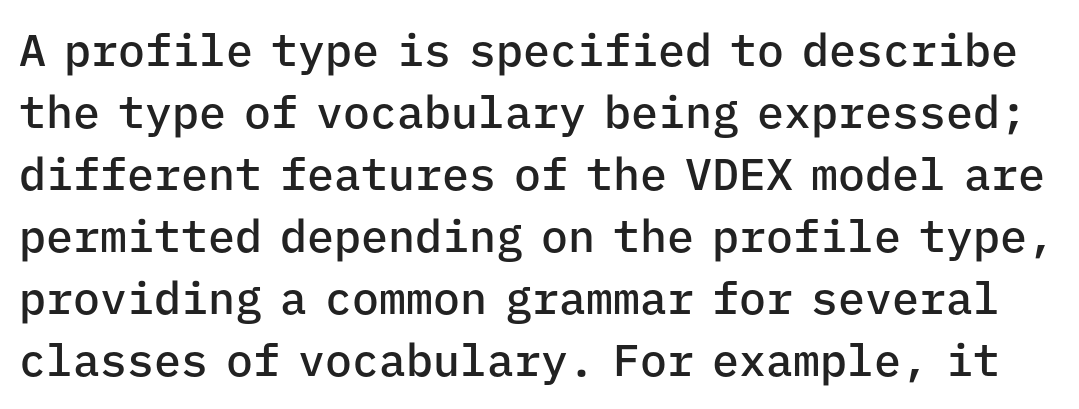
The image shows 45 px semibold sans-serif type, upright, monospaced; set normal line spacing (1.38x), normal letter spacing, not underlined; low stroke contrast and a medium x-height.
